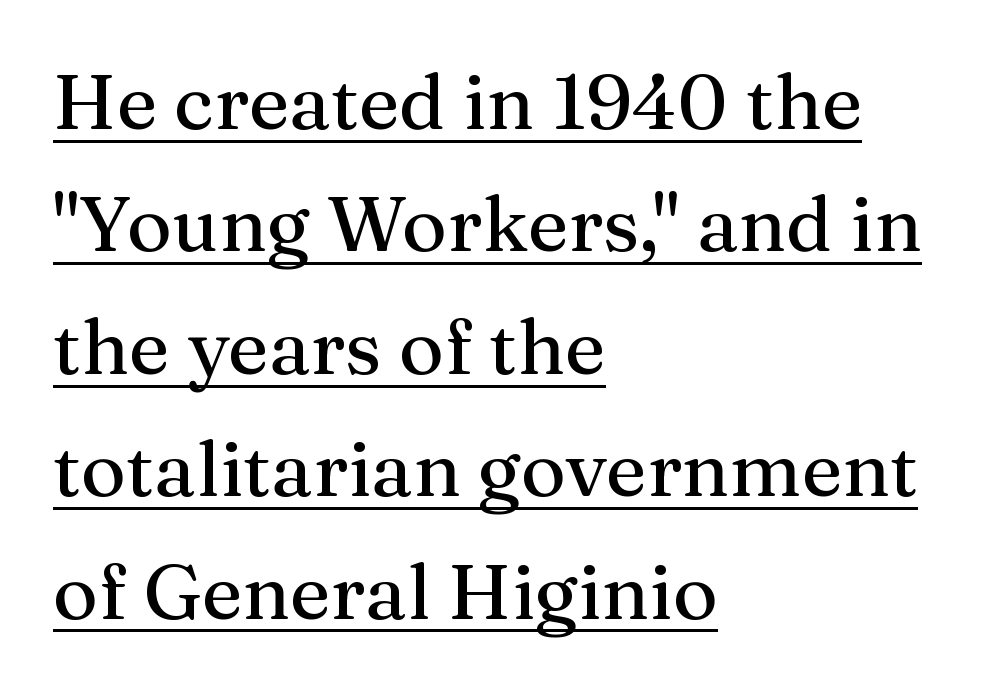
The glyphs in this specimen are seriffed. Does the lettering tilt? It doesn't — this is upright. Spacing verdict: proportional, widths tailored to each character. The block of text has a typical density, with ordinary space between rows. Letter spacing: default. The rendered words wear a rule along their underside.
